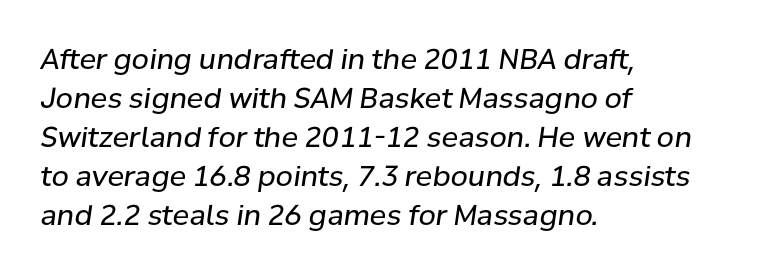
{"italic": "yes", "lean": "right", "slant_degrees": 8, "bold": "no", "weight": "regular", "width": "normal", "stroke_contrast": "low", "x_height": "medium", "monospaced": "no", "underline": "no", "align": "left", "line_spacing": "normal", "line_spacing_ratio": 1.39, "letter_spacing": "normal", "letter_spacing_em": 0.0, "glyph_px": 28}
